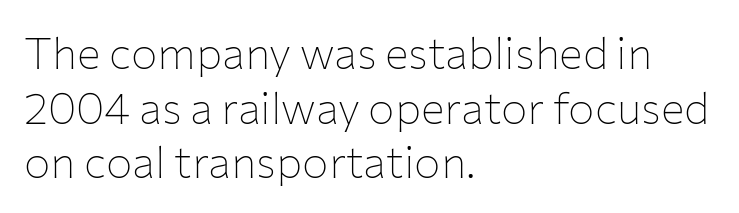
{"serif": "no", "italic": "no", "bold": "no", "weight": "thin", "width": "normal", "stroke_contrast": "low", "x_height": "medium", "monospaced": "no", "underline": "no", "align": "left", "line_spacing_ratio": 1.24, "letter_spacing": "normal", "letter_spacing_em": 0.0, "glyph_px": 44}
